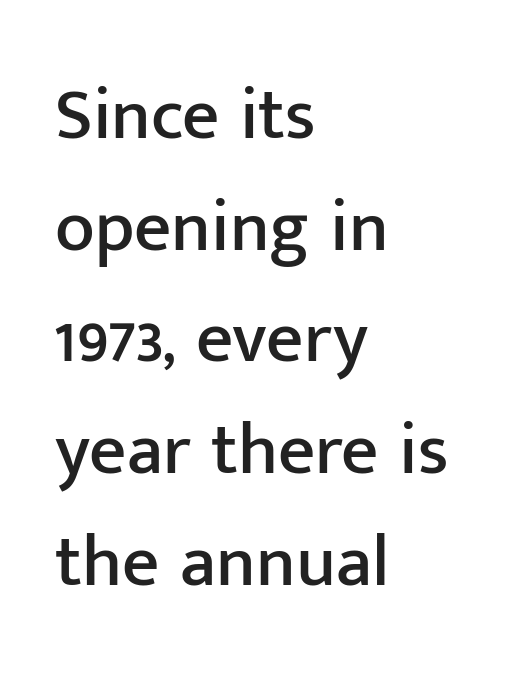
The image shows 73 px sans-serif type, upright; set left-aligned, normal line spacing (1.53x), normal letter spacing, not underlined; low stroke contrast and a medium x-height.
